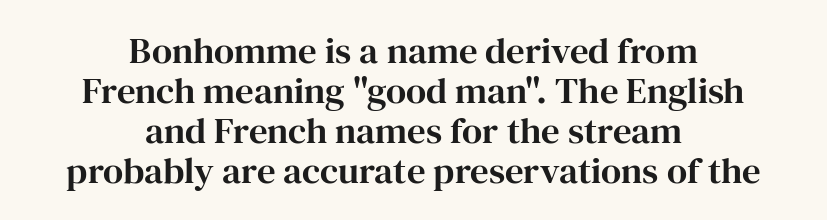
A typesetter would mark this as roman, not italic. Note the varied advance widths — an 'i' is clearly narrower than an 'm'. Letterform terminals end in serifs throughout the passage. The specimen omits any rule beneath the text block's lines. Visually the block forms a symmetrical silhouette, jagged on both flanks.
